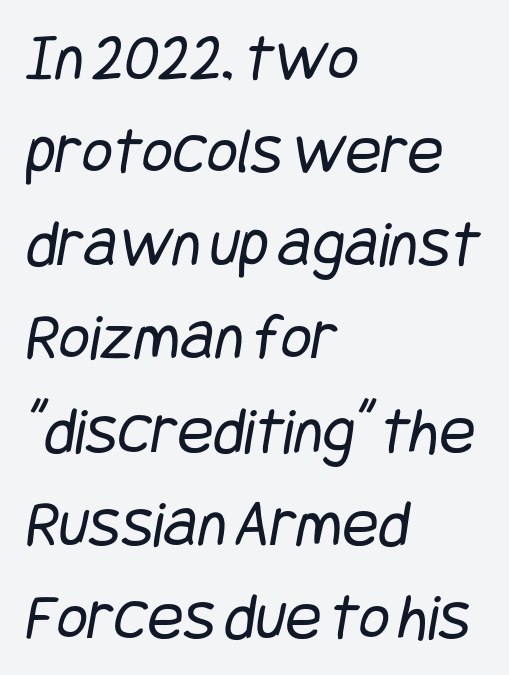
The image shows 67 px regular-weight, condensed sans-serif type; set left-aligned, normal line spacing (1.39x), normal letter spacing, not underlined; low stroke contrast and a large x-height.
